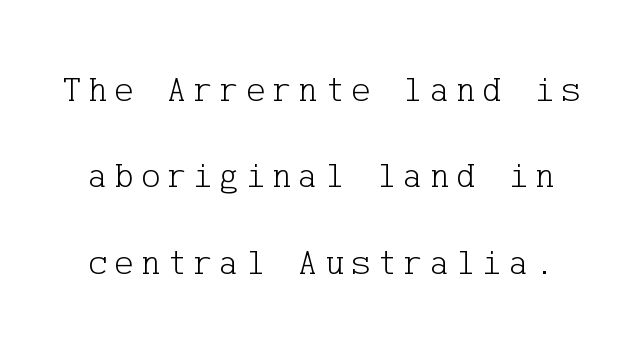
Words float on clear page, feet unadorned. Posture: straight, roman, zero tilt. I'd call this a serif setting — the letters wear small feet. Is the stroke heavy? The answer is a plain regular-or-lighter. Loosely led — the rows are spread out.
